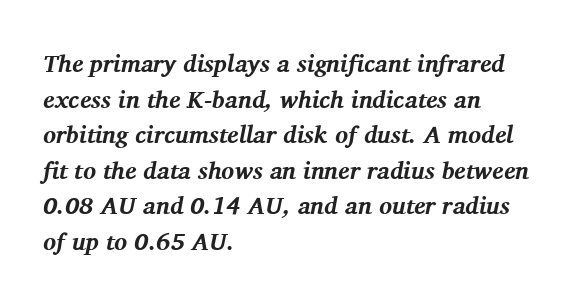
Q: Is the text bold? A: Yes.
Q: Is the text italic (slanted)? A: Yes, it leans right by about 11 degrees.
Q: Is the text underlined? A: No.
Q: How is the paragraph aligned? A: Left-aligned.
Q: Is the spacing between letters normal or unusually wide? A: Normal.
Q: Is the spacing between lines tight, normal or loose? A: Normal.
